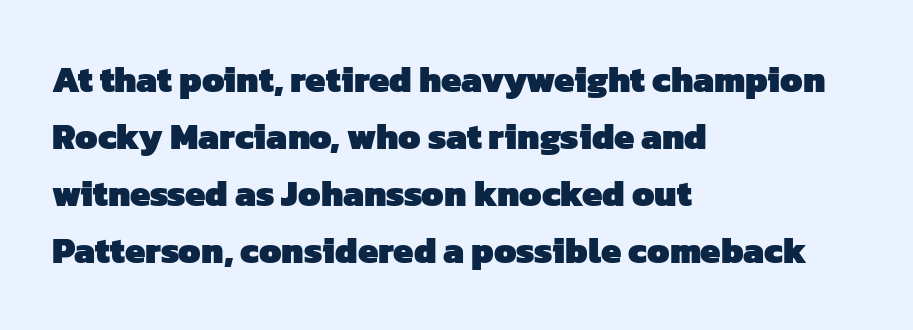
Q: Is the text bold? A: Yes.
Q: Is the typeface a serif or a sans-serif typeface? A: Sans-serif.
Q: Is the text underlined? A: No.
Q: How is the paragraph aligned? A: Left-aligned.
Q: Is the spacing between letters normal or unusually wide? A: Normal.
Q: Is the spacing between lines tight, normal or loose? A: Normal.
Q: Width (condensed, normal, or wide)? A: Normal.
Q: Stroke contrast? A: Low.
Q: x-height? A: Medium.
Q: Monospaced? A: No.
